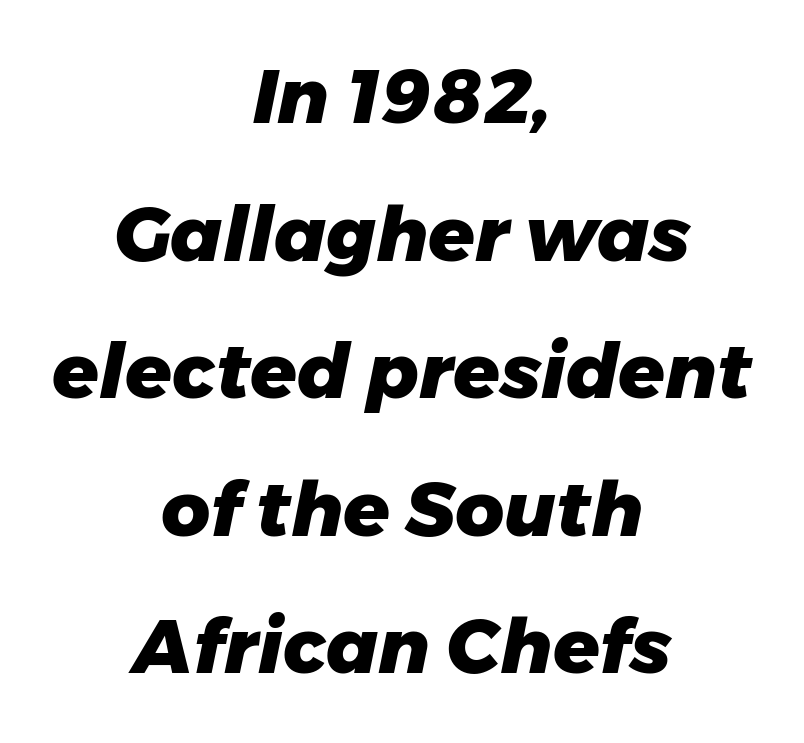
Q: Is the text bold? A: Yes.
Q: Is the text italic (slanted)? A: Yes, it leans right by about 11 degrees.
Q: Is the text underlined? A: No.
Q: How is the paragraph aligned? A: Centered.
Q: Is the spacing between letters normal or unusually wide? A: Normal.
Q: Width (condensed, normal, or wide)? A: Normal.
Q: Stroke contrast? A: Low.
Q: x-height? A: Medium.
Q: Monospaced? A: No.
